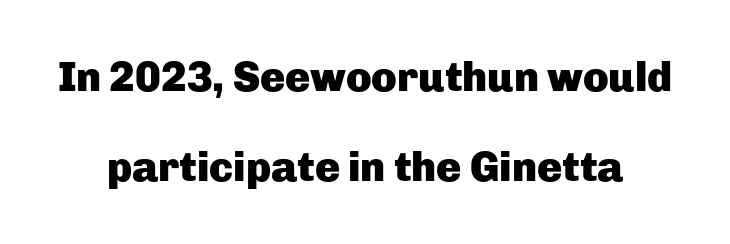
The image shows 42 px heavy sans-serif type, upright; set loose line spacing (2.15x), normal letter spacing, not underlined; low stroke contrast and a medium x-height.
